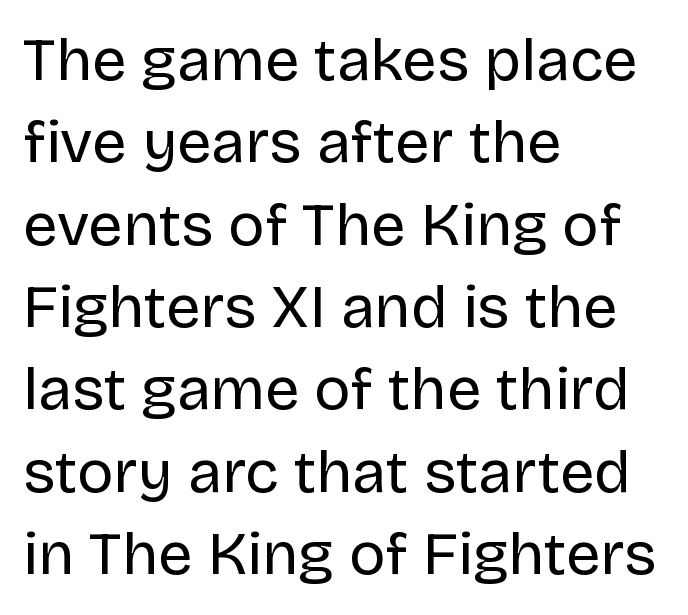
{"serif": "no", "italic": "no", "bold": "no", "weight": "regular", "width": "normal", "stroke_contrast": "low", "x_height": "large", "monospaced": "no", "underline": "no", "align": "left", "line_spacing": "normal", "line_spacing_ratio": 1.35, "letter_spacing": "normal", "letter_spacing_em": 0.0, "glyph_px": 61}
